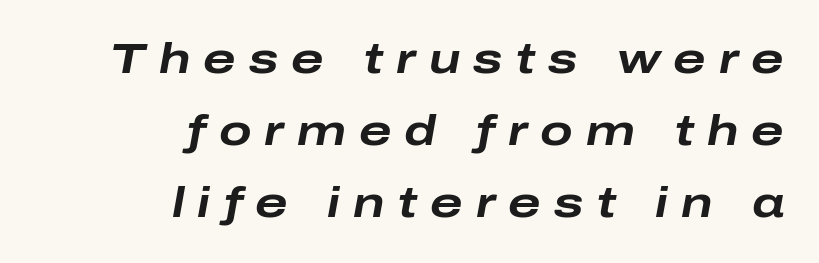
You'd pick this weight for a headline — it's a proper bold. A typesetter would mark this as italic. Horizontal alignment here is rightward, an uncommon choice for prose. Check the space under the baseline: it is left empty.
